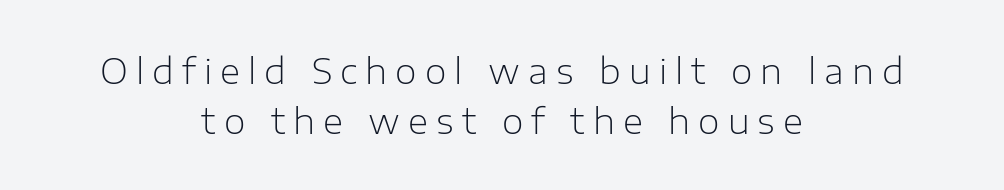
The lines in this sample share a center point and differ in where they start and stop. The space between consecutive lines is moderate. Do the characters align in a grid? No, the font is proportional. Tracking value appears strongly positive — letters spread wide. The type sits square on the baseline with zero lean. The zone under the glyphs is completely vacant.
